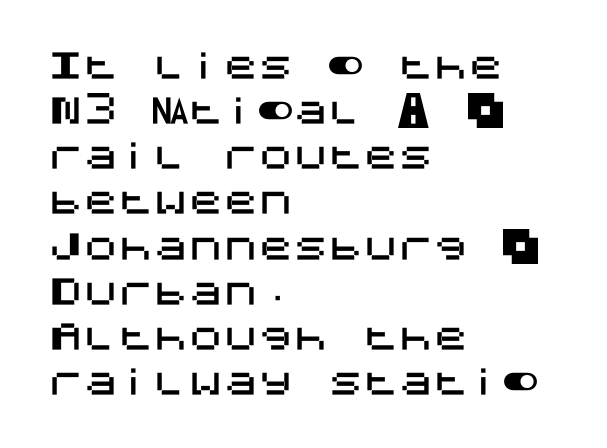
Q: Is the text italic (slanted)? A: No, it is upright.
Q: Is the typeface a serif or a sans-serif typeface? A: Sans-serif.
Q: Is the text underlined? A: No.
Q: How is the paragraph aligned? A: Left-aligned.
Q: Is the spacing between letters normal or unusually wide? A: Normal.
Q: Is the spacing between lines tight, normal or loose? A: Normal.
Q: Width (condensed, normal, or wide)? A: Normal.
Q: Stroke contrast? A: Medium.
Q: x-height? A: Large.
